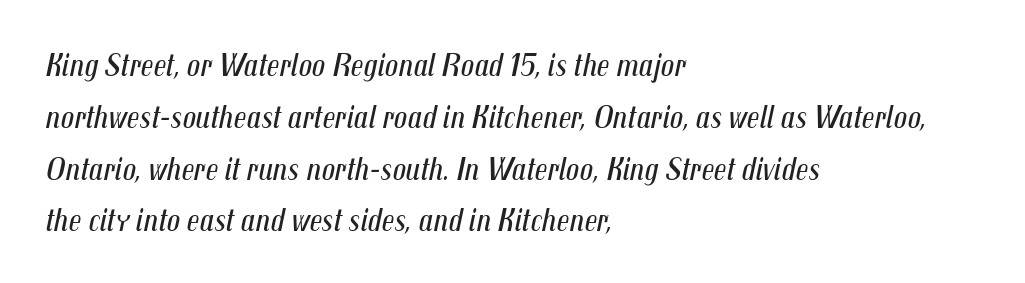
Q: Is the text bold? A: No.
Q: Is the text italic (slanted)? A: Yes, it leans right by about 12 degrees.
Q: Is the text underlined? A: No.
Q: How is the paragraph aligned? A: Left-aligned.
Q: Is the spacing between letters normal or unusually wide? A: Normal.
Q: Is the spacing between lines tight, normal or loose? A: Normal.
Q: Width (condensed, normal, or wide)? A: Condensed.
Q: Stroke contrast? A: Medium.
Q: x-height? A: Medium.
Q: Monospaced? A: No.
